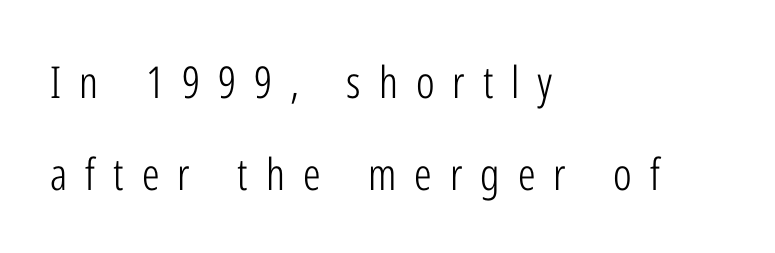
{"serif": "no", "italic": "no", "bold": "no", "weight": "light", "width": "condensed", "stroke_contrast": "low", "x_height": "medium", "monospaced": "no", "underline": "no", "align": "left", "line_spacing": "loose", "line_spacing_ratio": 2.08, "letter_spacing": "wide", "letter_spacing_em": 0.41, "glyph_px": 44}
